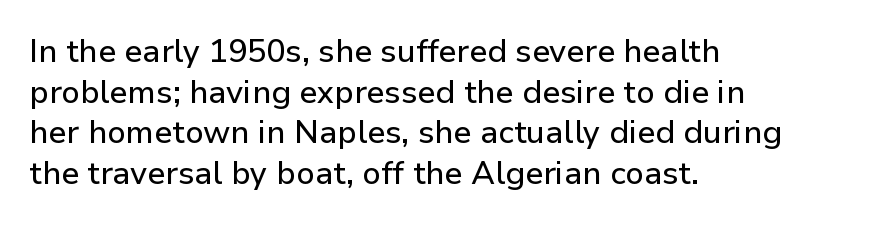
Type without underlining. Does extra space separate the letters? No, they use regular spacing. How would I describe the line gaps? Plain and ordinary. The passage shown is typeset with a sans-serif family. Do the characters align in a grid? No, the font is proportional. Is the block centered? No — it sits flush against the left margin.
